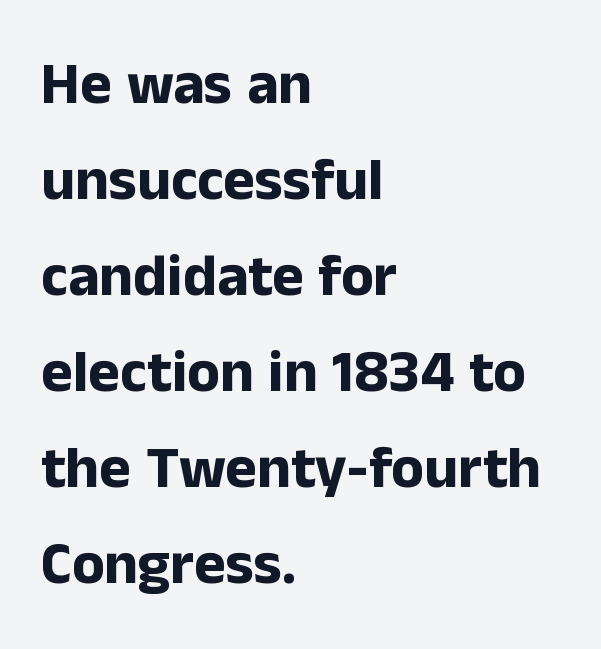
Tracking here is standard; glyphs follow each other at the usual distance. Font category for this specimen: sans-serif. These lines are rendered in a variable-pitch font. This is heavy type, rendered in bold.
